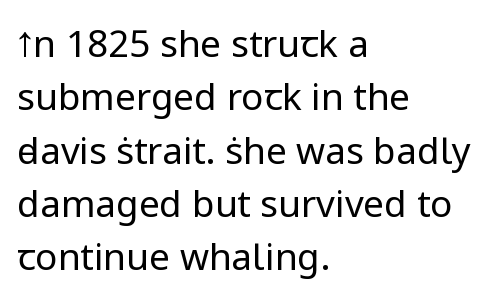
Q: Is the text bold? A: No.
Q: Is the text italic (slanted)? A: No, it is upright.
Q: Is the typeface a serif or a sans-serif typeface? A: Sans-serif.
Q: Is the text underlined? A: No.
Q: How is the paragraph aligned? A: Left-aligned.
Q: Is the spacing between letters normal or unusually wide? A: Normal.
Q: Is the spacing between lines tight, normal or loose? A: Normal.
Q: Width (condensed, normal, or wide)? A: Normal.
Q: Stroke contrast? A: Low.
Q: x-height? A: Medium.
Q: Monospaced? A: No.
